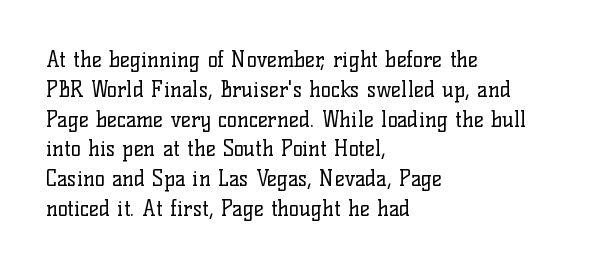
Q: Is the text bold? A: No.
Q: Is the text italic (slanted)? A: No, it is upright.
Q: Is the text underlined? A: No.
Q: How is the paragraph aligned? A: Left-aligned.
Q: Is the spacing between letters normal or unusually wide? A: Normal.
Q: Is the spacing between lines tight, normal or loose? A: Normal.
